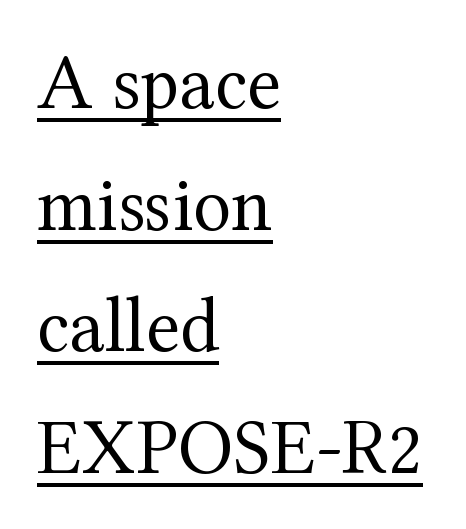
Q: Is the text bold? A: No.
Q: Is the text italic (slanted)? A: No, it is upright.
Q: Is the typeface a serif or a sans-serif typeface? A: Serif.
Q: Is the text underlined? A: Yes.
Q: How is the paragraph aligned? A: Left-aligned.
Q: Is the spacing between letters normal or unusually wide? A: Normal.
Q: Is the spacing between lines tight, normal or loose? A: Normal.
Q: Width (condensed, normal, or wide)? A: Normal.
Q: Stroke contrast? A: Medium.
Q: x-height? A: Medium.
Q: Monospaced? A: No.
